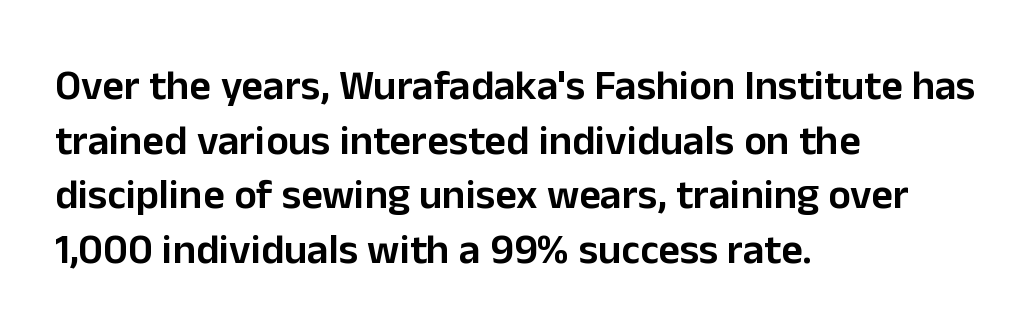
Q: Is the text bold? A: Semi-bold.
Q: Is the text italic (slanted)? A: No, it is upright.
Q: Is the typeface a serif or a sans-serif typeface? A: Sans-serif.
Q: Is the text underlined? A: No.
Q: How is the paragraph aligned? A: Left-aligned.
Q: Is the spacing between letters normal or unusually wide? A: Normal.
Q: Is the spacing between lines tight, normal or loose? A: Normal.
Q: Width (condensed, normal, or wide)? A: Normal.
Q: Stroke contrast? A: Low.
Q: x-height? A: Medium.
Q: Monospaced? A: No.
